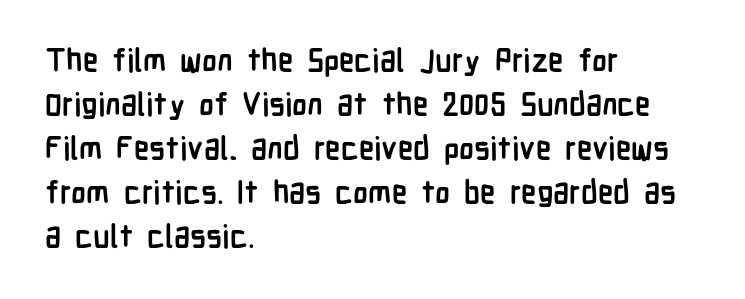
{"serif": "no", "italic": "no", "bold": "yes", "weight": "semibold", "width": "condensed", "stroke_contrast": "low", "x_height": "medium", "monospaced": "no", "underline": "no", "align": "left", "line_spacing": "normal", "line_spacing_ratio": 1.42, "letter_spacing": "normal", "letter_spacing_em": 0.0, "glyph_px": 31}
